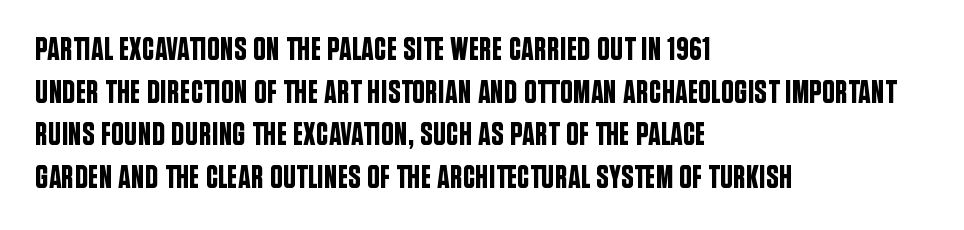
Here the designer chose a conventional face with non-uniform glyph widths. Examine the stroke ends and you'll find no serifs. No extra tracking has been applied to these lines. Teacher's note: observe the even left margin — that is flush-left alignment. Style check: upright. The specimen omits any rule beneath the text block's lines.
